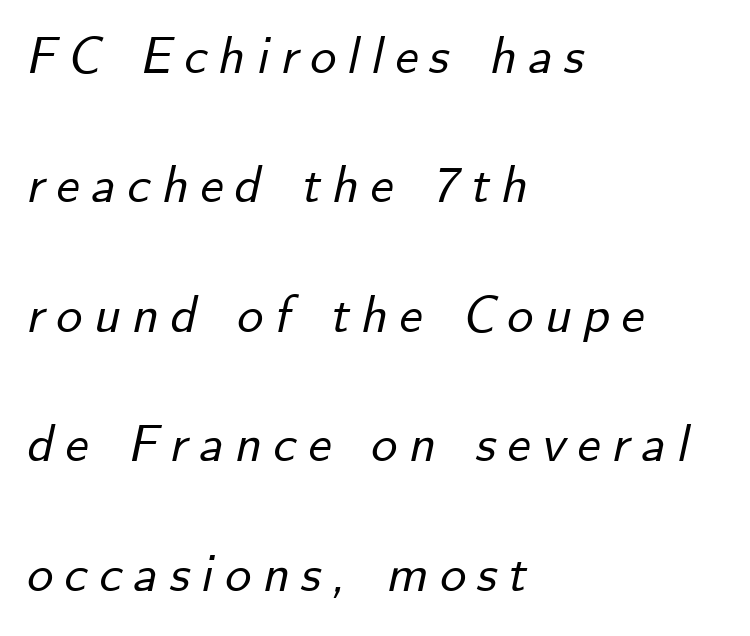
The image shows 52 px text type, italic (leaning right); set left-aligned, loose line spacing (2.49x), unusually wide letter spacing (+0.22 em), not underlined; low stroke contrast and a small x-height.
